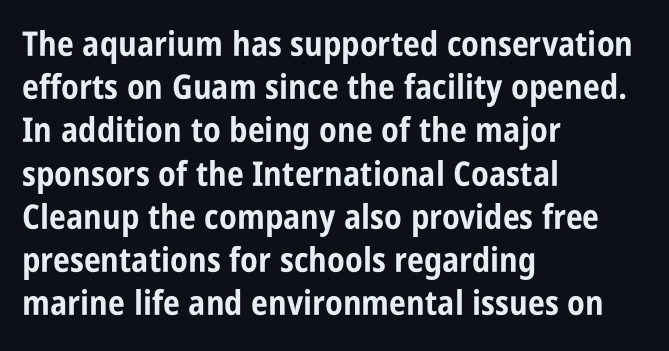
Q: Is the text bold? A: Yes.
Q: Is the text italic (slanted)? A: No, it is upright.
Q: Is the typeface a serif or a sans-serif typeface? A: Sans-serif.
Q: Is the text underlined? A: No.
Q: How is the paragraph aligned? A: Left-aligned.
Q: Is the spacing between letters normal or unusually wide? A: Normal.
Q: Is the spacing between lines tight, normal or loose? A: Normal.
Q: Width (condensed, normal, or wide)? A: Condensed.
Q: Stroke contrast? A: Low.
Q: x-height? A: Large.
Q: Monospaced? A: No.
